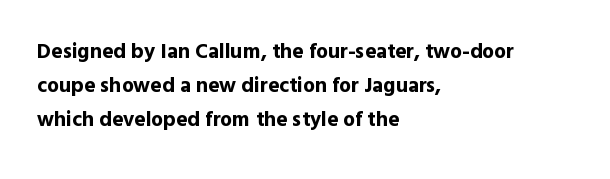
{"italic": "no", "bold": "yes", "underline": "no", "align": "left", "line_spacing": "normal", "line_spacing_ratio": 1.61, "letter_spacing": "normal", "letter_spacing_em": 0.0, "glyph_px": 21}
